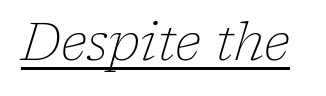
{"serif": "yes", "italic": "yes", "lean": "right", "slant_degrees": 17, "bold": "no", "weight": "thin", "width": "normal", "stroke_contrast": "low", "x_height": "medium", "monospaced": "no", "underline": "yes", "letter_spacing": "normal", "letter_spacing_em": 0.0, "glyph_px": 53}
